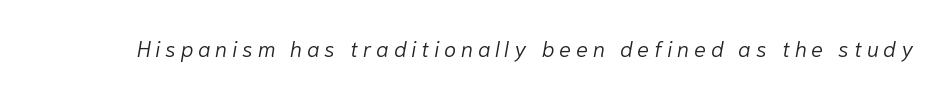
{"italic": "yes", "lean": "right", "slant_degrees": 10, "bold": "no", "underline": "no", "letter_spacing": "wide", "letter_spacing_em": 0.22, "glyph_px": 22}
